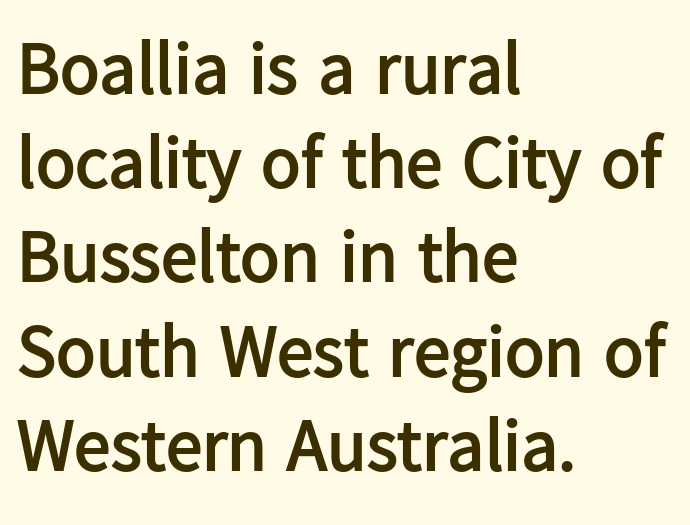
Words float on clear page, feet unadorned. A sans-serif font was chosen for this passage. Honestly, the letter spacing is just normal — you wouldn't notice it. Heavy-handed strokes throughout: this text is bold. Proportional: the letters do not fall into vertical columns. The typesetter chose a ragged-right arrangement here.
